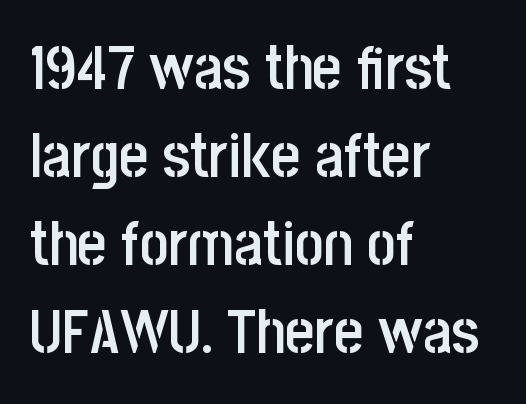
The image shows 62 px semibold, condensed sans-serif type, upright; set left-aligned, normal line spacing (1.42x), normal letter spacing, not underlined; low stroke contrast and a large x-height.
